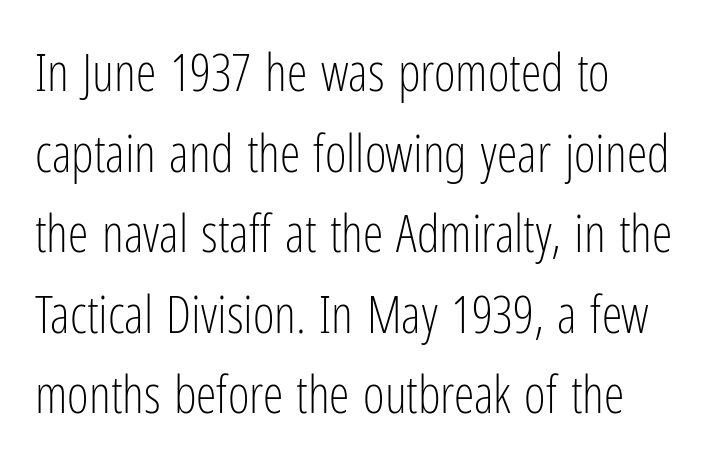
The image shows 52 px light, condensed sans-serif type, upright; set left-aligned, normal line spacing (1.55x), normal letter spacing, not underlined; low stroke contrast and a medium x-height.
